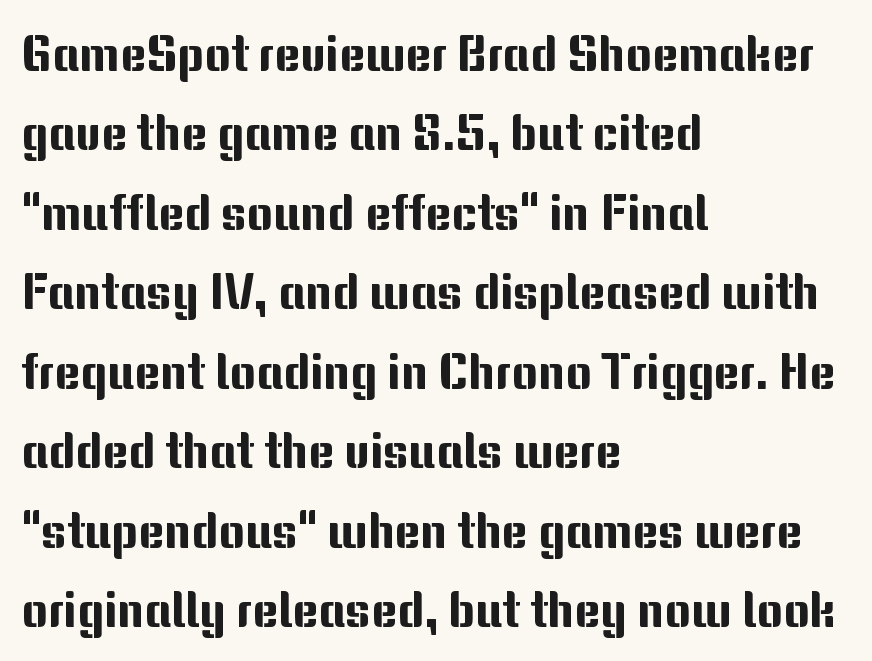
The line-height multiplier appears to be the usual default. Is this a sans? Yes — the strokes have no serifs. Italic: no, the glyphs are upright roman. These lines are set flush left with a ragged right edge. Looks like regular typesetting: each glyph gets only the width it needs.
